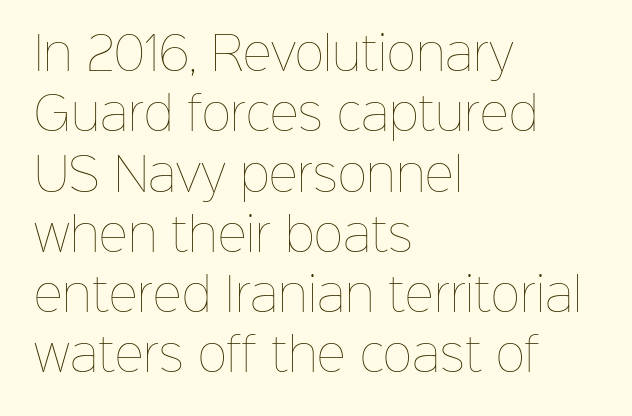
One glance says typical: line gaps are just what's usual. These glyphs show unthickened strokes, regular width or finer. Decoration check: the copy has no underline. Letter spacing: default. Style check: upright. Do the characters align in a grid? No, the font is proportional.
